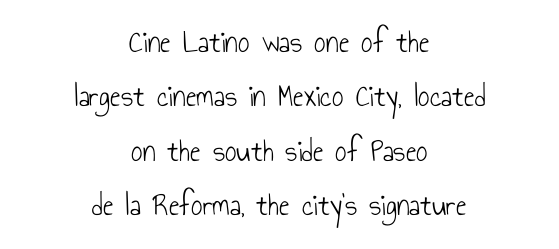
Q: Is the text bold? A: No.
Q: Is the text italic (slanted)? A: No, it is upright.
Q: Is the typeface a serif or a sans-serif typeface? A: Sans-serif.
Q: Is the text underlined? A: No.
Q: How is the paragraph aligned? A: Centered.
Q: Is the spacing between letters normal or unusually wide? A: Normal.
Q: Is the spacing between lines tight, normal or loose? A: Normal.
Q: Width (condensed, normal, or wide)? A: Condensed.
Q: Stroke contrast? A: Low.
Q: x-height? A: Small.
Q: Monospaced? A: No.
